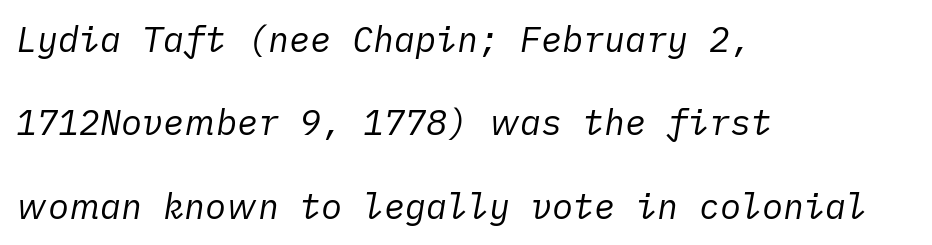
Every character sits at an angle, as italics do. Unbolded letterforms with no extra heft. A student would call this left alignment; a typographer would say flush left, rag right. No word sits above an underline.
